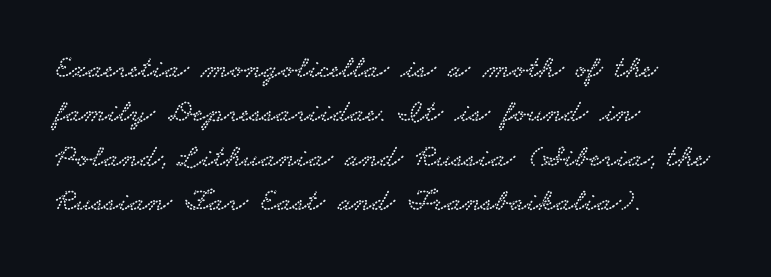
{"serif": "yes", "width": "wide", "stroke_contrast": "low", "x_height": "small", "monospaced": "no", "underline": "no", "align": "left", "line_spacing": "normal", "line_spacing_ratio": 1.39, "letter_spacing": "normal", "letter_spacing_em": 0.0, "glyph_px": 32}
